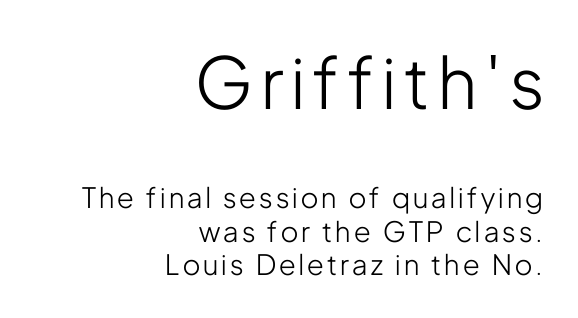
Weight class: somewhere from thin through regular. The face used here appears at its bigger size in the upper chunk. The lines in this sample share a right terminus and differ only in where they begin. Unlike italic type, these characters show no tilt at all. The letters advance in unequal steps, a hallmark of proportional type. This sample uses a sans-serif face.
